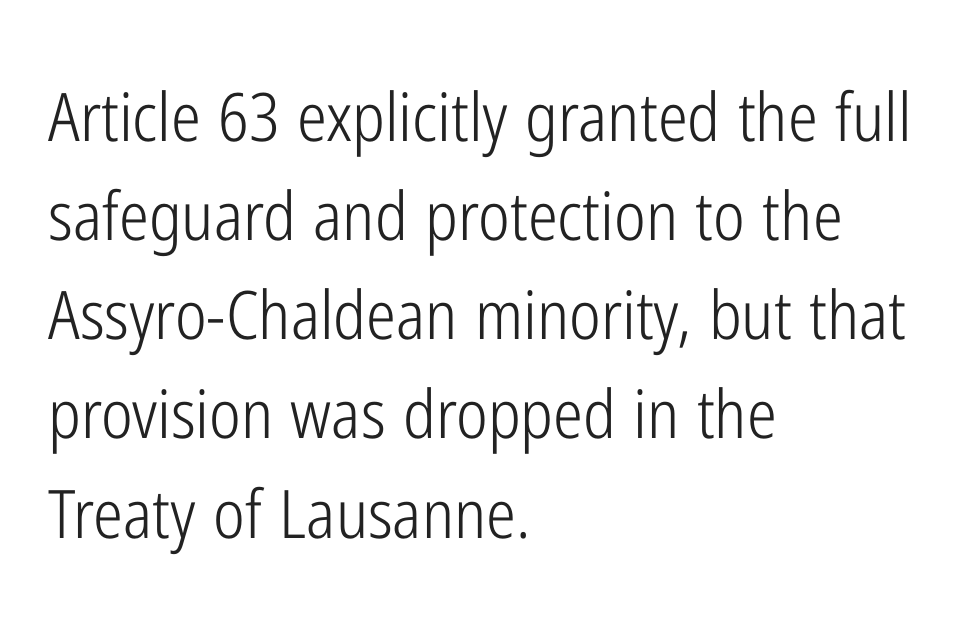
Students, observe: this is what conventionally led text looks like. The area under the type is left untouched. The letters sit at their default tracking, neither squeezed nor spread. Weight: not bold — regular or lighter. Spacing verdict: proportional, widths tailored to each character. The designer went with a sans here, leaving each stem footless.
